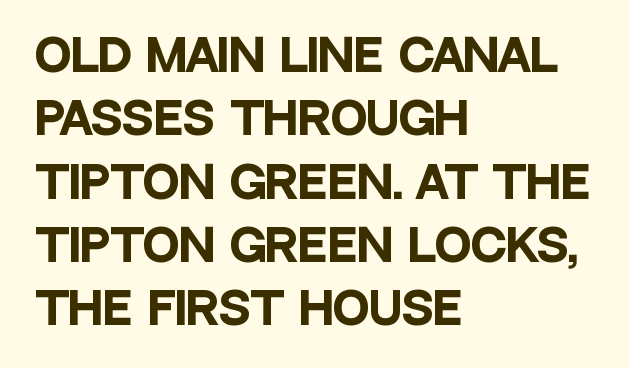
Q: Is the text bold? A: Yes.
Q: Is the text italic (slanted)? A: No, it is upright.
Q: Is the typeface a serif or a sans-serif typeface? A: Sans-serif.
Q: Is the text underlined? A: No.
Q: How is the paragraph aligned? A: Left-aligned.
Q: Is the spacing between letters normal or unusually wide? A: Normal.
Q: Is the spacing between lines tight, normal or loose? A: Normal.
Q: Width (condensed, normal, or wide)? A: Condensed.
Q: Stroke contrast? A: Low.
Q: x-height? A: Large.
Q: Monospaced? A: No.
